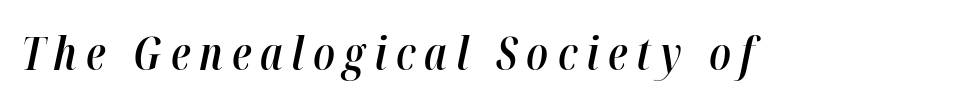
Q: Is the text bold? A: Semi-bold.
Q: Is the text italic (slanted)? A: Yes, it leans right by about 12 degrees.
Q: Is the text underlined? A: No.
Q: Is the spacing between letters normal or unusually wide? A: Unusually wide.
Q: Width (condensed, normal, or wide)? A: Condensed.
Q: Stroke contrast? A: High.
Q: x-height? A: Medium.
Q: Monospaced? A: No.
